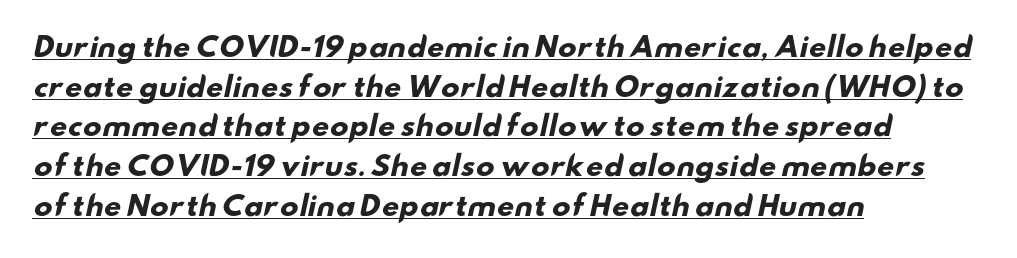
The image shows 27 px bold type; set left-aligned, normal line spacing (1.47x), normal letter spacing, underlined.
